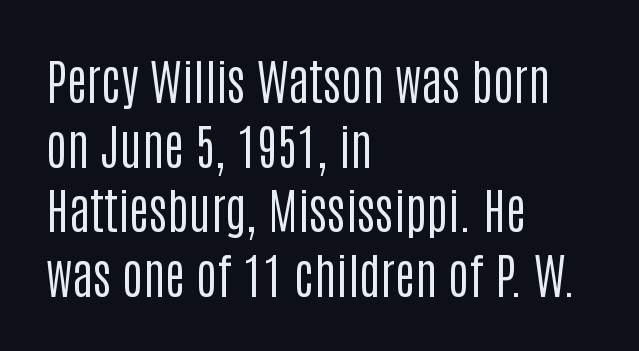
{"serif": "no", "italic": "no", "bold": "no", "weight": "regular", "width": "condensed", "stroke_contrast": "low", "x_height": "large", "monospaced": "no", "underline": "no", "align": "left", "line_spacing": "normal", "line_spacing_ratio": 1.32, "letter_spacing": "normal", "letter_spacing_em": 0.0, "glyph_px": 49}
